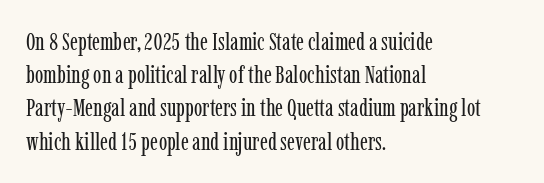
These lines sit exactly where default settings would place them. Decoration check: the copy has no underline. The typeface has the unassuming heft of standard copy or less. Horizontal alignment here is leftward, the default for most running prose.
